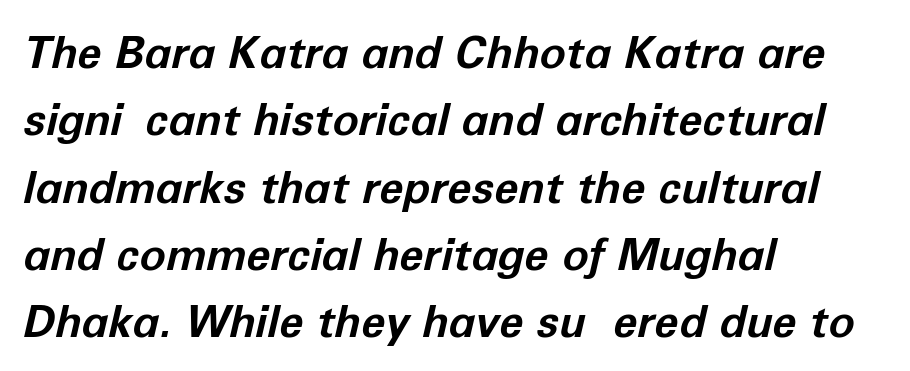
The image shows 44 px bold type, italic (leaning right); set left-aligned, normal line spacing (1.53x), normal letter spacing, not underlined; low stroke contrast and a medium x-height.
